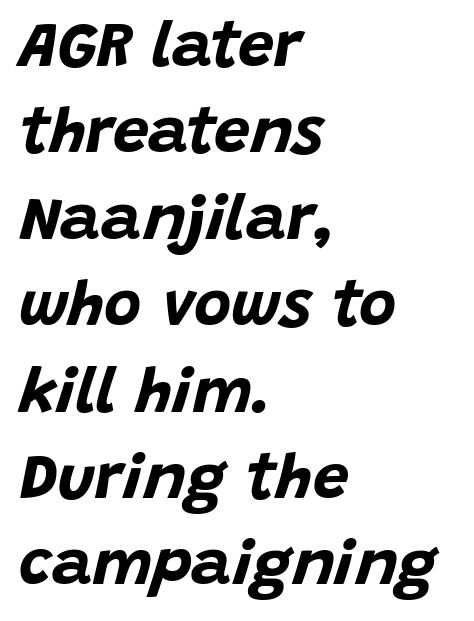
Here the designer chose a conventional face with non-uniform glyph widths. Weight check: bold — yes, fully. Does extra space separate the letters? No, they use regular spacing. The compositor pushed each line to the left boundary.
